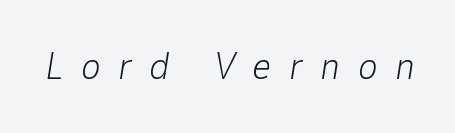
The image shows 38 px light type, italic (leaning right); set unusually wide letter spacing (+0.46 em), not underlined; low stroke contrast and a medium x-height.
